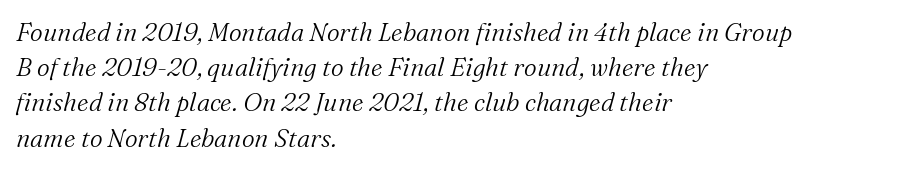
{"italic": "yes", "lean": "right", "slant_degrees": 16, "bold": "no", "underline": "no", "align": "left", "line_spacing": "normal", "line_spacing_ratio": 1.41, "letter_spacing": "normal", "letter_spacing_em": 0.0, "glyph_px": 25}
